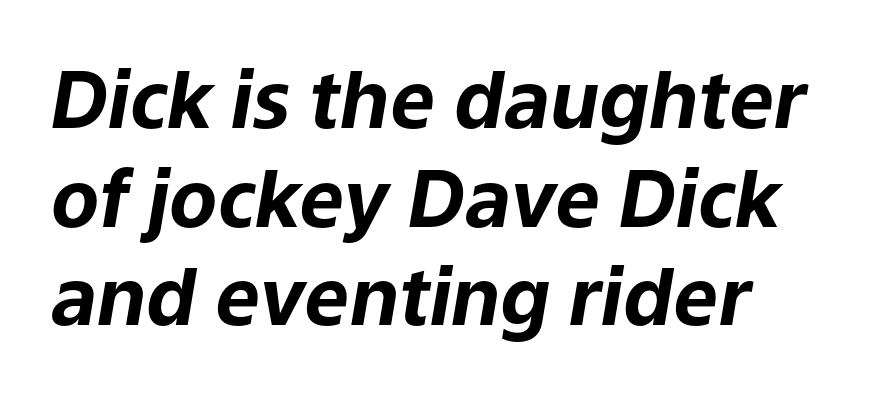
Q: Is the text bold? A: Yes.
Q: Is the text italic (slanted)? A: Yes, it leans right by about 9 degrees.
Q: Is the text underlined? A: No.
Q: How is the paragraph aligned? A: Left-aligned.
Q: Is the spacing between letters normal or unusually wide? A: Normal.
Q: Is the spacing between lines tight, normal or loose? A: Normal.
Q: Width (condensed, normal, or wide)? A: Normal.
Q: Stroke contrast? A: Low.
Q: x-height? A: Medium.
Q: Monospaced? A: No.
